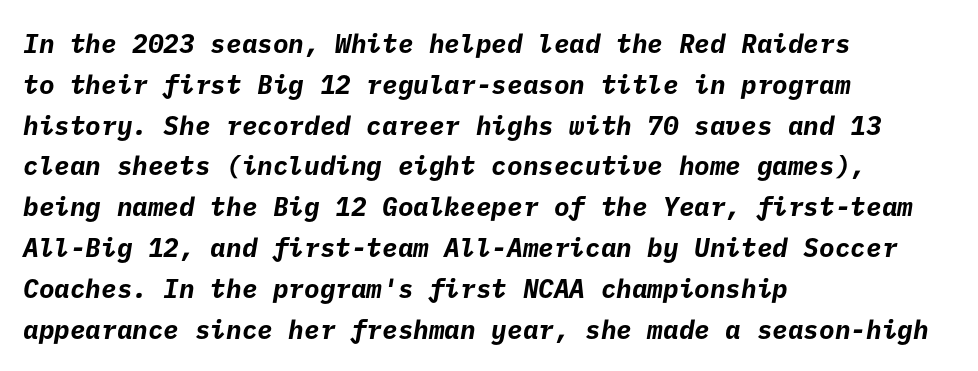
{"bold": "yes", "underline": "no", "align": "left", "line_spacing": "normal", "line_spacing_ratio": 1.57, "letter_spacing": "normal", "letter_spacing_em": 0.0, "glyph_px": 26}
